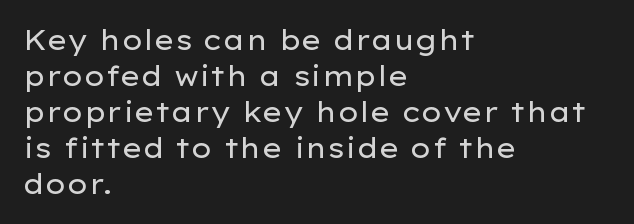
{"italic": "no", "bold": "no", "underline": "no", "align": "left", "line_spacing": "normal", "line_spacing_ratio": 1.33, "letter_spacing": "normal", "letter_spacing_em": 0.0, "glyph_px": 27}
